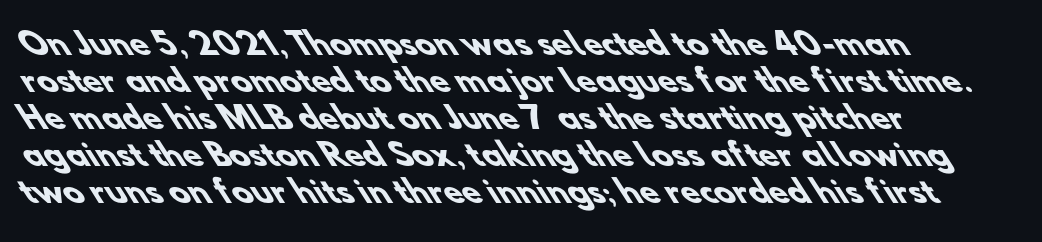
The image shows 30 px heavy sans-serif type; set left-aligned, line spacing 1.23x, normal letter spacing, not underlined; low stroke contrast and a small x-height.
